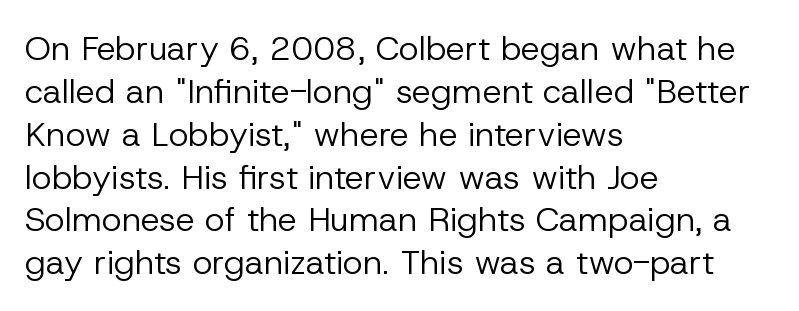
{"serif": "no", "italic": "no", "bold": "no", "weight": "regular", "width": "normal", "stroke_contrast": "low", "x_height": "medium", "monospaced": "no", "underline": "no", "align": "left", "line_spacing": "normal", "line_spacing_ratio": 1.26, "letter_spacing": "normal", "letter_spacing_em": 0.0, "glyph_px": 34}
